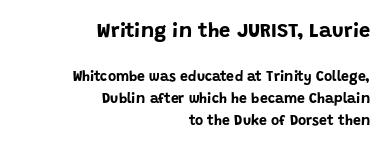
Chunky letters — that's bold for sure. It's the straight-up-and-down kind of type. No extra tracking has been applied to these lines. Caption: multi-line text, flush right, ragged left.
